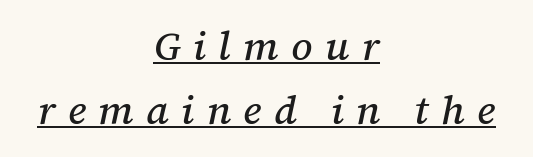
{"serif": "yes", "italic": "yes", "lean": "right", "slant_degrees": 12, "width": "normal", "stroke_contrast": "medium", "x_height": "medium", "monospaced": "no", "underline": "yes", "align": "center", "line_spacing": "normal", "line_spacing_ratio": 1.61, "letter_spacing": "wide", "letter_spacing_em": 0.31, "glyph_px": 40}
